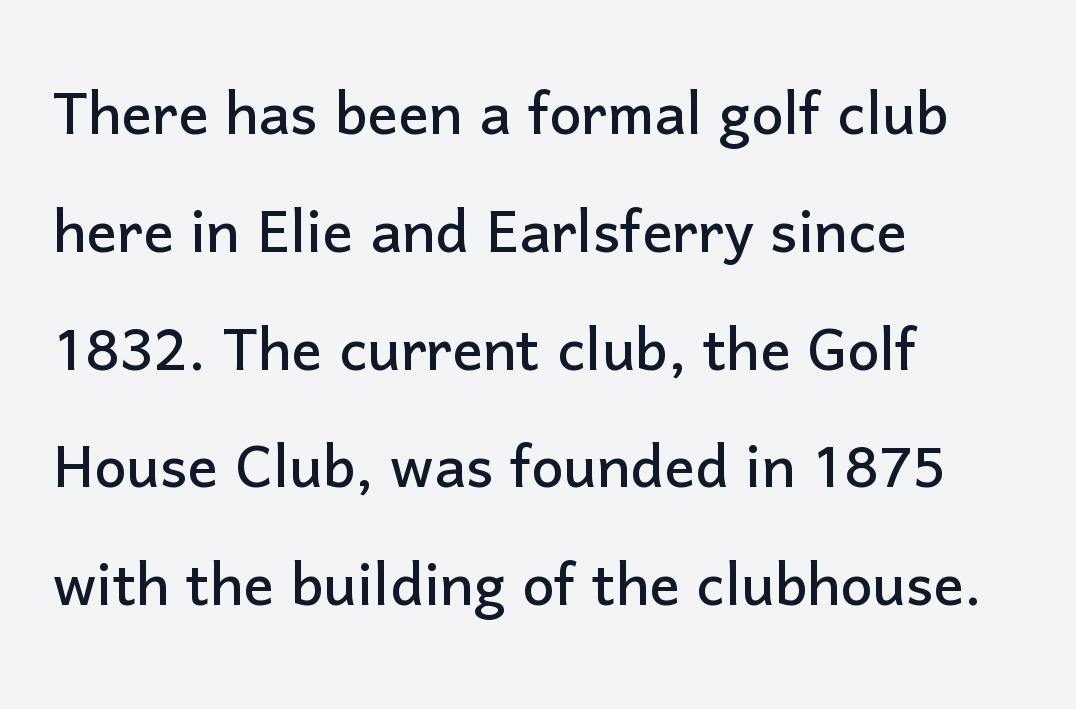
The image shows 76 px sans-serif type, upright; set left-aligned, normal line spacing (1.55x), normal letter spacing, not underlined; low stroke contrast and a medium x-height.
